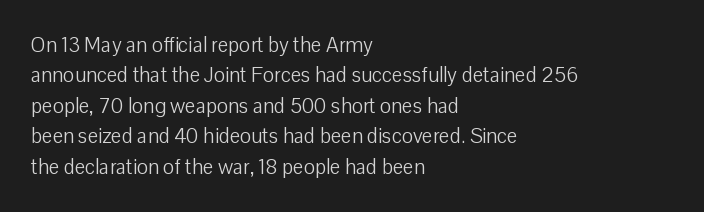
{"italic": "no", "bold": "no", "underline": "no", "align": "left", "line_spacing": "normal", "line_spacing_ratio": 1.45, "letter_spacing": "normal", "letter_spacing_em": 0.0, "glyph_px": 21}
